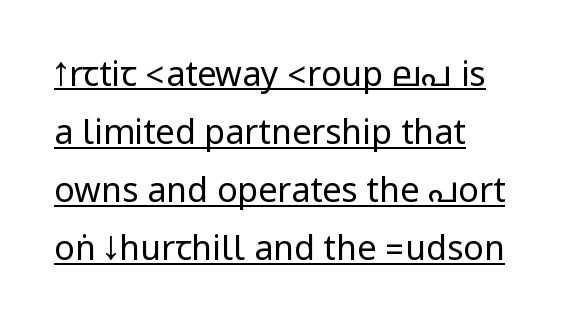
Q: Is the text bold? A: No.
Q: Is the text italic (slanted)? A: No, it is upright.
Q: Is the typeface a serif or a sans-serif typeface? A: Sans-serif.
Q: Is the text underlined? A: Yes.
Q: Is the spacing between letters normal or unusually wide? A: Normal.
Q: Width (condensed, normal, or wide)? A: Condensed.
Q: Stroke contrast? A: Low.
